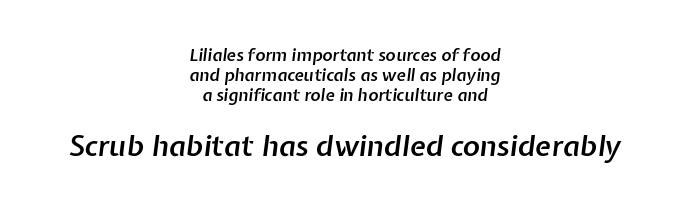
Q: Is the text bold? A: Semi-bold.
Q: Is the text italic (slanted)? A: Yes, it leans right by about 7 degrees.
Q: Is the text underlined? A: No.
Q: How is the paragraph aligned? A: Centered.
Q: Is the spacing between letters normal or unusually wide? A: Normal.
Q: Which block of text is set in a larger size, the first (top) or the second (bottom)? A: The second (bottom) one.
Q: Width (condensed, normal, or wide)? A: Normal.
Q: Stroke contrast? A: Low.
Q: x-height? A: Medium.
Q: Monospaced? A: No.
